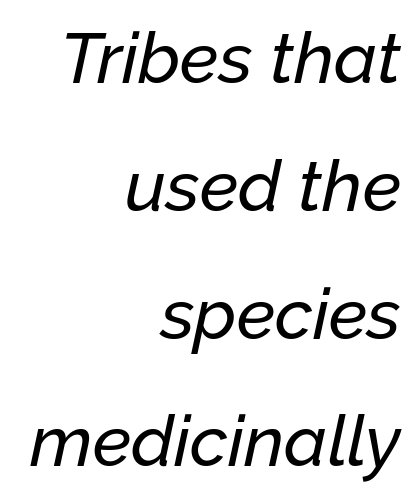
Slanted lettering throughout. The passage is arranged like a letterhead date or caption credit — flush right. Spacing verdict: proportional, widths tailored to each character. Caption: standard tracking, unaltered. This rendering features lettering with no underline.
